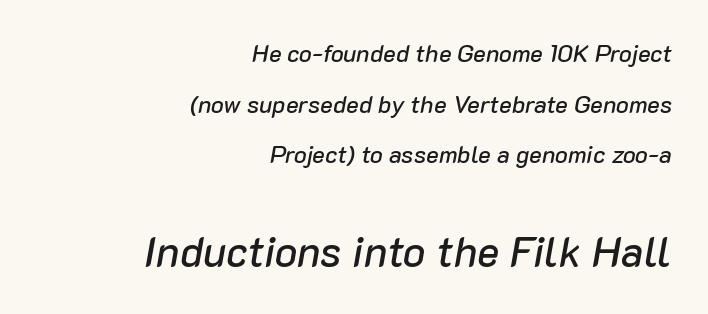
Q: Is the text italic (slanted)? A: Yes, it leans right by about 10 degrees.
Q: Is the text underlined? A: No.
Q: How is the paragraph aligned? A: Right-aligned.
Q: Is the spacing between letters normal or unusually wide? A: Normal.
Q: Is the spacing between lines tight, normal or loose? A: Loose.
Q: Which block of text is set in a larger size, the first (top) or the second (bottom)? A: The second (bottom) one.
Q: Width (condensed, normal, or wide)? A: Normal.
Q: Stroke contrast? A: Low.
Q: x-height? A: Medium.
Q: Monospaced? A: No.
